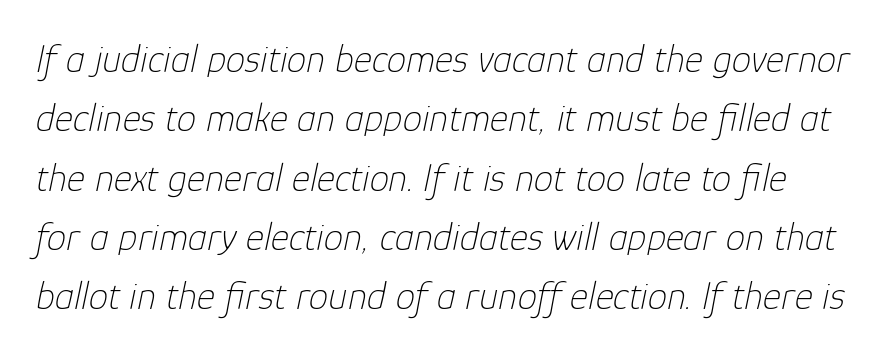
Q: Is the text bold? A: No.
Q: Is the text italic (slanted)? A: Yes, it leans right by about 12 degrees.
Q: Is the text underlined? A: No.
Q: Is the spacing between letters normal or unusually wide? A: Normal.
Q: Is the spacing between lines tight, normal or loose? A: Normal.
Q: Width (condensed, normal, or wide)? A: Normal.
Q: Stroke contrast? A: Low.
Q: x-height? A: Medium.
Q: Monospaced? A: No.
